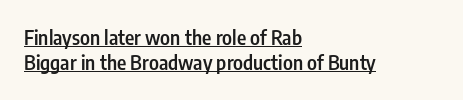
Q: Is the text bold? A: Semi-bold.
Q: Is the text italic (slanted)? A: No, it is upright.
Q: Is the text underlined? A: Yes.
Q: How is the paragraph aligned? A: Left-aligned.
Q: Is the spacing between letters normal or unusually wide? A: Normal.
Q: Is the spacing between lines tight, normal or loose? A: Normal.
